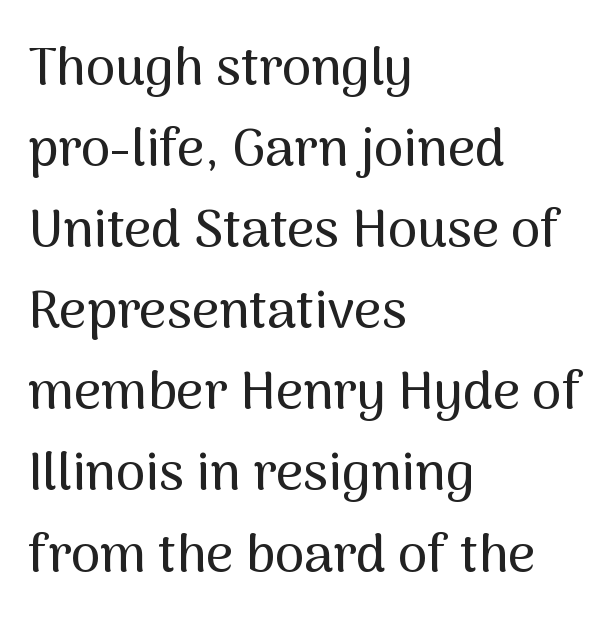
{"serif": "no", "italic": "no", "width": "normal", "stroke_contrast": "medium", "x_height": "medium", "monospaced": "no", "underline": "no", "align": "left", "line_spacing": "normal", "line_spacing_ratio": 1.53, "letter_spacing": "normal", "letter_spacing_em": 0.0, "glyph_px": 53}
